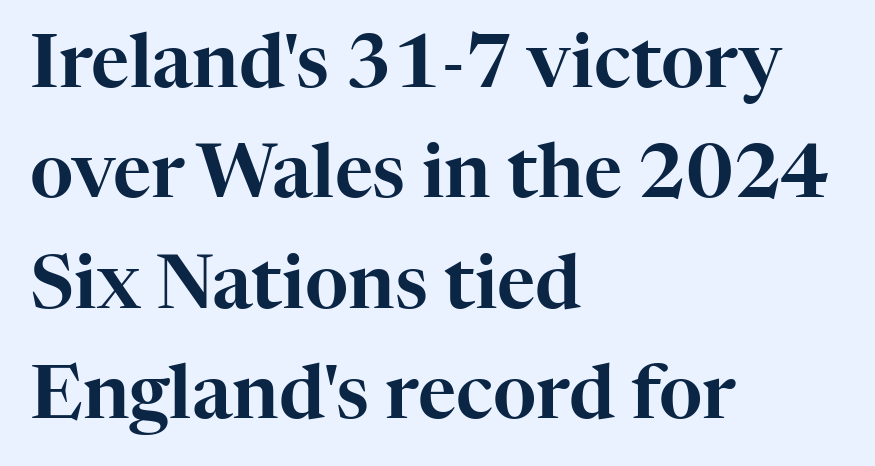
Q: Is the text italic (slanted)? A: No, it is upright.
Q: Is the typeface a serif or a sans-serif typeface? A: Serif.
Q: Is the text underlined? A: No.
Q: How is the paragraph aligned? A: Left-aligned.
Q: Is the spacing between letters normal or unusually wide? A: Normal.
Q: Is the spacing between lines tight, normal or loose? A: Normal.
Q: Width (condensed, normal, or wide)? A: Normal.
Q: Stroke contrast? A: High.
Q: x-height? A: Medium.
Q: Monospaced? A: No.
